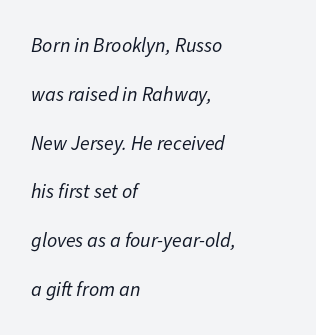
Q: Is the text bold? A: No.
Q: Is the text italic (slanted)? A: Yes, it leans right by about 11 degrees.
Q: Is the text underlined? A: No.
Q: How is the paragraph aligned? A: Left-aligned.
Q: Is the spacing between letters normal or unusually wide? A: Normal.
Q: Is the spacing between lines tight, normal or loose? A: Loose.
